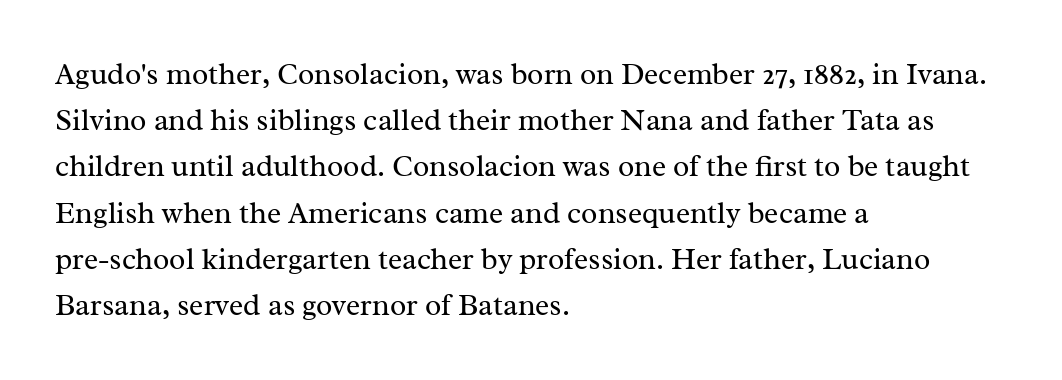
{"serif": "yes", "italic": "no", "bold": "no", "weight": "regular", "width": "normal", "stroke_contrast": "medium", "x_height": "medium", "monospaced": "no", "underline": "no", "align": "left", "line_spacing": "normal", "line_spacing_ratio": 1.54, "letter_spacing": "normal", "letter_spacing_em": 0.0, "glyph_px": 30}
